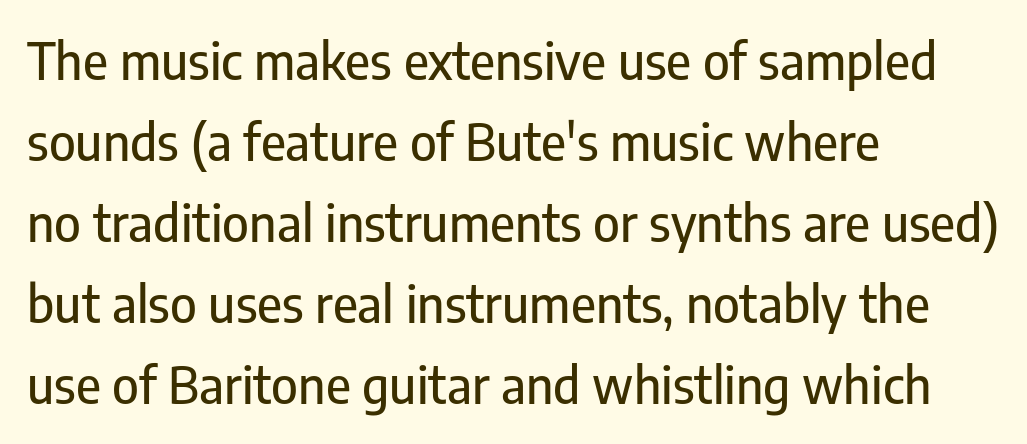
Q: Is the text italic (slanted)? A: No, it is upright.
Q: Is the typeface a serif or a sans-serif typeface? A: Sans-serif.
Q: Is the text underlined? A: No.
Q: How is the paragraph aligned? A: Left-aligned.
Q: Is the spacing between letters normal or unusually wide? A: Normal.
Q: Is the spacing between lines tight, normal or loose? A: Normal.
Q: Width (condensed, normal, or wide)? A: Condensed.
Q: Stroke contrast? A: Low.
Q: x-height? A: Medium.
Q: Monospaced? A: No.
